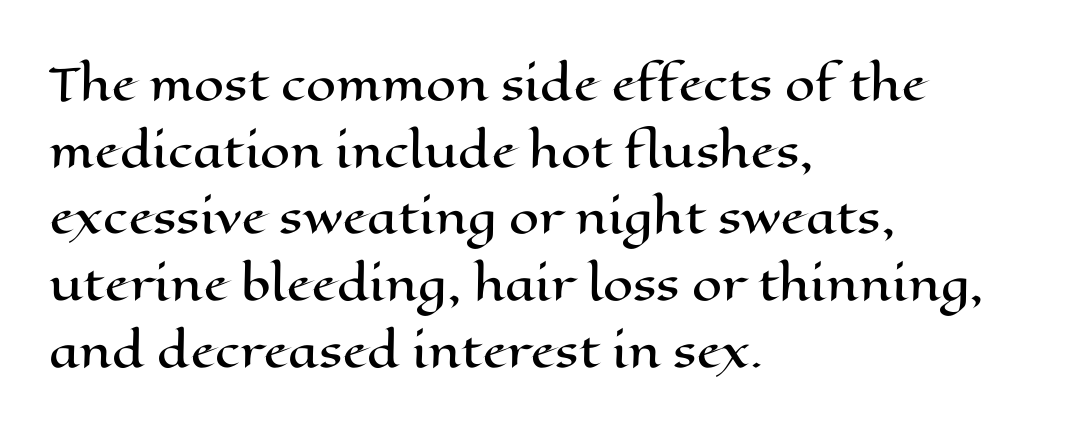
{"italic": "no", "width": "wide", "stroke_contrast": "high", "x_height": "medium", "monospaced": "no", "underline": "no", "align": "left", "line_spacing": "normal", "line_spacing_ratio": 1.55, "letter_spacing": "normal", "letter_spacing_em": 0.0, "glyph_px": 43}
